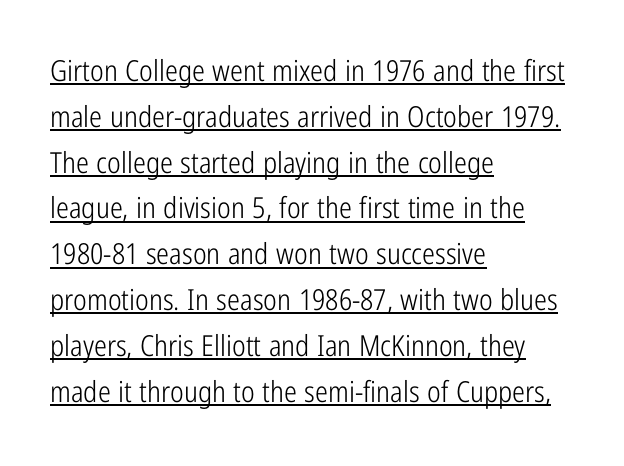
This reads as an unemphasized weight, regular at the heaviest. Rendered with straight, roman letterforms. You could not count columns in this text — the font is proportionally spaced. This sample keeps an unexceptional amount of space between lines. Each line of the rendering has a horizontal stroke beneath the glyphs. Left-aligned paragraph, ragged on the right.
